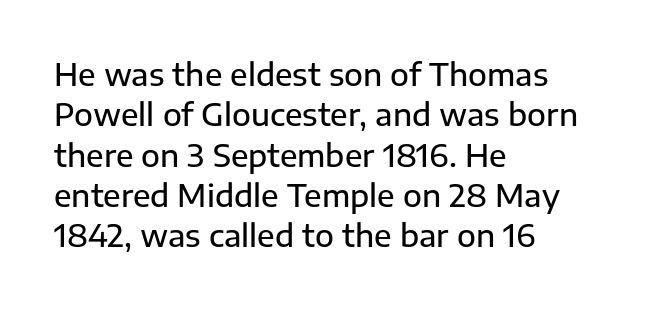
Q: Is the text italic (slanted)? A: No, it is upright.
Q: Is the typeface a serif or a sans-serif typeface? A: Sans-serif.
Q: Is the text underlined? A: No.
Q: How is the paragraph aligned? A: Left-aligned.
Q: Is the spacing between letters normal or unusually wide? A: Normal.
Q: Is the spacing between lines tight, normal or loose? A: Normal.
Q: Width (condensed, normal, or wide)? A: Normal.
Q: Stroke contrast? A: Low.
Q: x-height? A: Medium.
Q: Monospaced? A: No.
